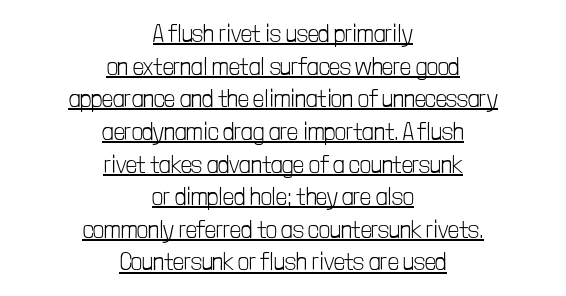
{"italic": "no", "bold": "no", "underline": "yes", "align": "center", "line_spacing": "normal", "line_spacing_ratio": 1.36, "letter_spacing": "normal", "letter_spacing_em": 0.0, "glyph_px": 24}
